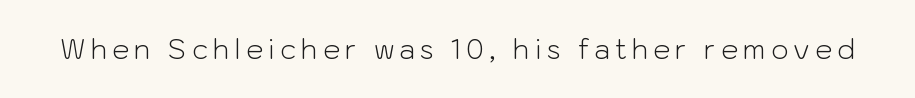
The image shows 27 px text type, upright; set not underlined.
